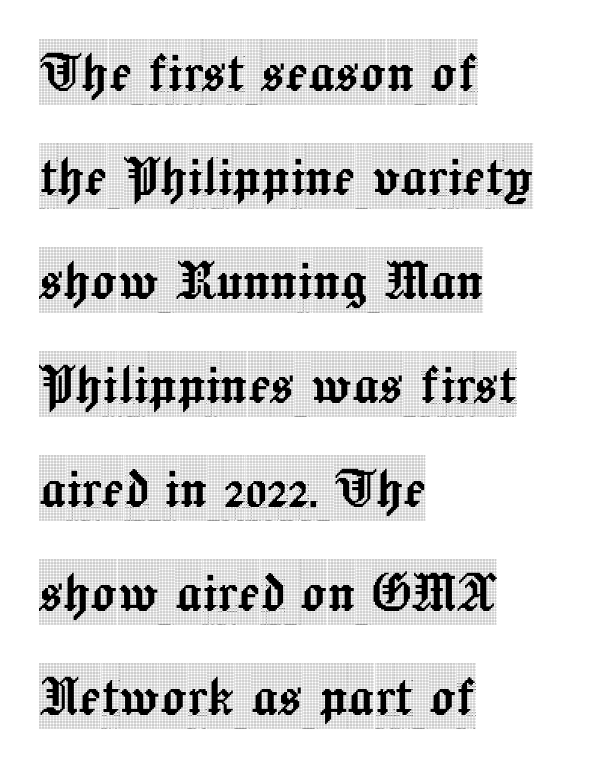
Plain, unruled lines of type. Casual observation: everything's shoved over to the left. Short note: letters normally spaced. Old-style or modern, the face here clearly has serifs.
